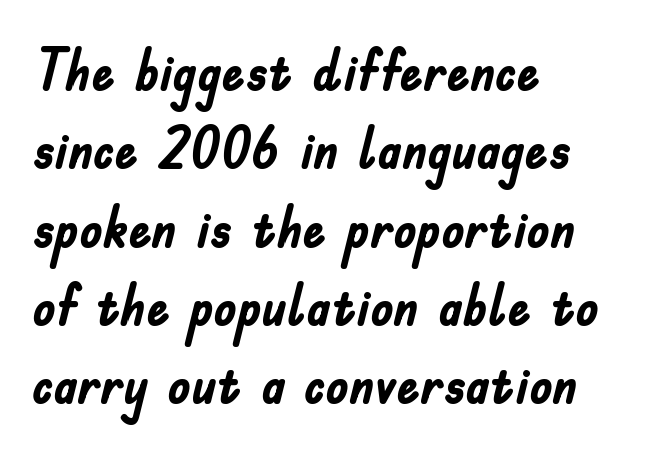
Q: Is the text bold? A: Yes.
Q: Is the text italic (slanted)? A: Yes.
Q: Is the typeface a serif or a sans-serif typeface? A: Sans-serif.
Q: Is the text underlined? A: No.
Q: How is the paragraph aligned? A: Left-aligned.
Q: Is the spacing between letters normal or unusually wide? A: Normal.
Q: Is the spacing between lines tight, normal or loose? A: Normal.
Q: Width (condensed, normal, or wide)? A: Condensed.
Q: Stroke contrast? A: Low.
Q: x-height? A: Small.
Q: Monospaced? A: No.
